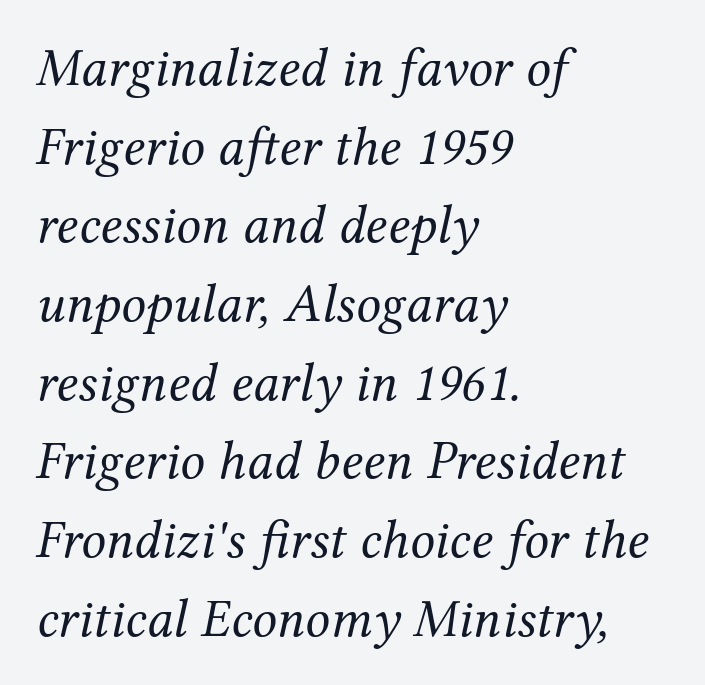
{"serif": "yes", "italic": "yes", "lean": "right", "slant_degrees": 12, "bold": "no", "weight": "regular", "width": "normal", "stroke_contrast": "medium", "x_height": "medium", "monospaced": "no", "underline": "no", "align": "left", "line_spacing": "normal", "line_spacing_ratio": 1.43, "letter_spacing": "normal", "letter_spacing_em": 0.0, "glyph_px": 55}
